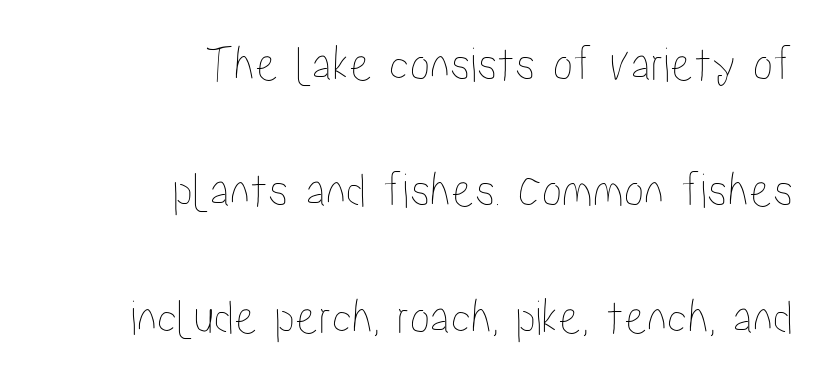
{"italic": "no", "width": "condensed", "stroke_contrast": "low", "x_height": "medium", "monospaced": "no", "underline": "no", "align": "right", "line_spacing": "loose", "line_spacing_ratio": 2.48, "letter_spacing": "normal", "letter_spacing_em": 0.0, "glyph_px": 51}
